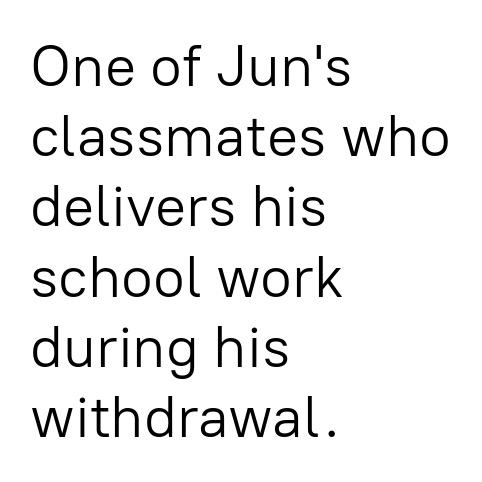
The passage shown has conventional tracking throughout. On a weight scale, this lands at 450 or below. A typesetter would mark this as roman, not italic. Nothing sits at the stroke ends, so this counts as sans-serif. The letters advance in unequal steps, a hallmark of proportional type. Clear beneath every line of the passage.
